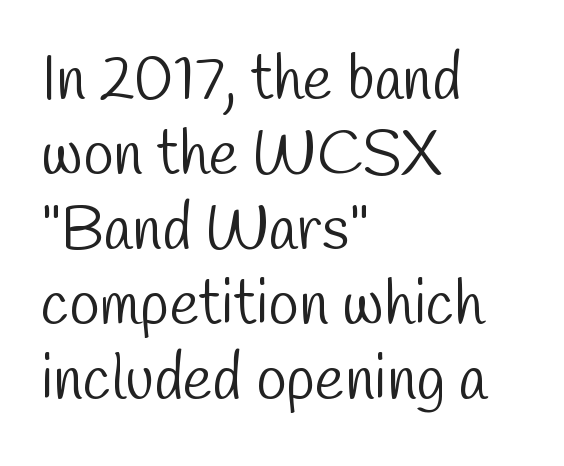
{"serif": "no", "bold": "no", "weight": "light", "width": "condensed", "stroke_contrast": "low", "x_height": "medium", "monospaced": "no", "underline": "no", "align": "left", "line_spacing_ratio": 1.21, "letter_spacing": "normal", "letter_spacing_em": 0.0, "glyph_px": 62}
